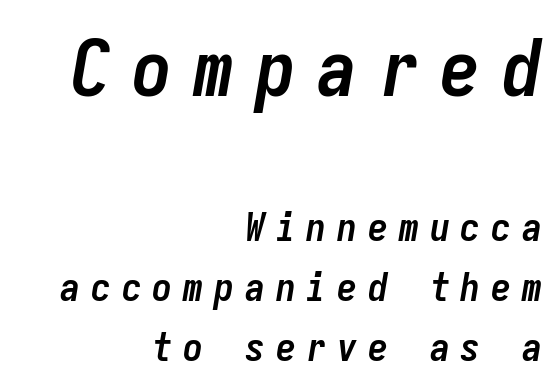
{"italic": "yes", "lean": "right", "slant_degrees": 9, "bold": "yes", "weight": "semibold", "width": "condensed", "stroke_contrast": "low", "x_height": "medium", "monospaced": "yes", "underline": "no", "align": "right", "line_spacing": "normal", "line_spacing_ratio": 1.5, "letter_spacing": "wide", "letter_spacing_em": 0.27, "larger_block": "first", "size_ratio": 2.0, "glyph_px": 80}
